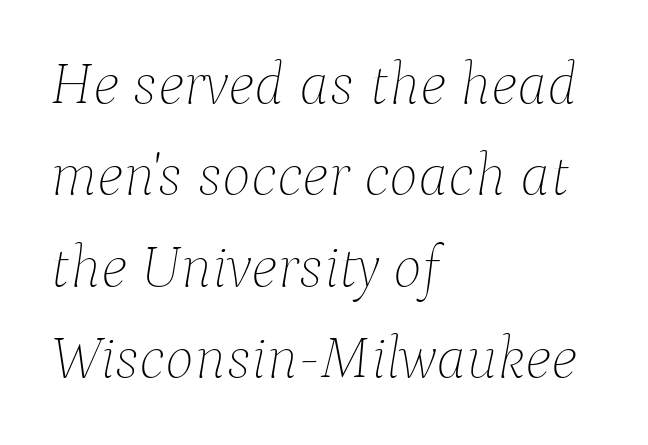
{"italic": "yes", "lean": "right", "slant_degrees": 9, "bold": "no", "weight": "thin", "width": "normal", "stroke_contrast": "low", "x_height": "medium", "monospaced": "no", "underline": "no", "align": "left", "line_spacing": "normal", "line_spacing_ratio": 1.5, "letter_spacing": "normal", "letter_spacing_em": 0.0, "glyph_px": 61}
